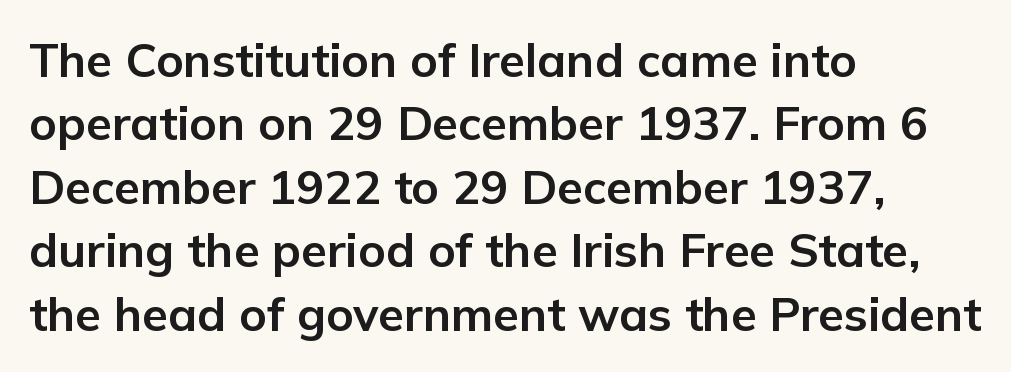
Q: Is the text bold? A: Yes.
Q: Is the text italic (slanted)? A: No, it is upright.
Q: Is the typeface a serif or a sans-serif typeface? A: Sans-serif.
Q: Is the text underlined? A: No.
Q: How is the paragraph aligned? A: Left-aligned.
Q: Is the spacing between letters normal or unusually wide? A: Normal.
Q: Is the spacing between lines tight, normal or loose? A: Normal.
Q: Width (condensed, normal, or wide)? A: Normal.
Q: Stroke contrast? A: Low.
Q: x-height? A: Medium.
Q: Monospaced? A: No.
